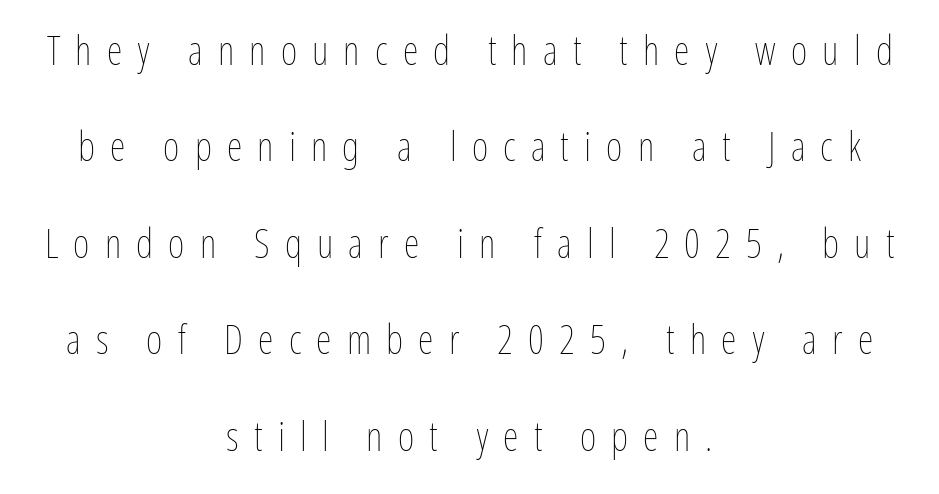
A bare baseline throughout the passage. Each letter keeps its own natural width here, so spacing adapts to shape. Tracking here is generous; glyphs stand well apart from one another. In terms of leading, this rendering errs on the spacious side.
